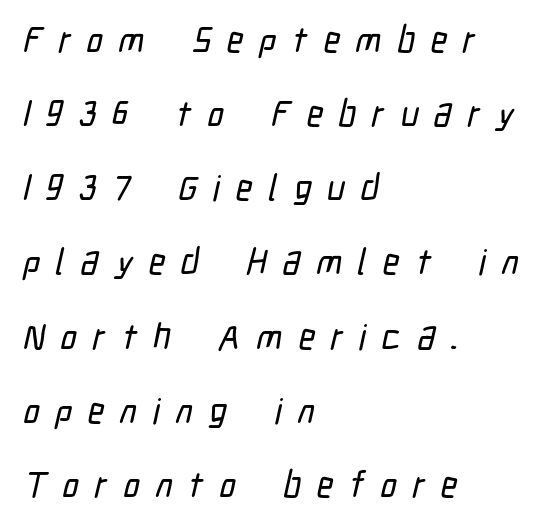
Q: Is the typeface a serif or a sans-serif typeface? A: Sans-serif.
Q: Is the text underlined? A: No.
Q: How is the paragraph aligned? A: Left-aligned.
Q: Is the spacing between letters normal or unusually wide? A: Unusually wide.
Q: Is the spacing between lines tight, normal or loose? A: Loose.
Q: Width (condensed, normal, or wide)? A: Condensed.
Q: Stroke contrast? A: Low.
Q: x-height? A: Medium.
Q: Monospaced? A: No.
